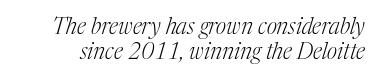
The image shows 22 px text type, italic (leaning right); set tight line spacing (1.13x), normal letter spacing, not underlined.
